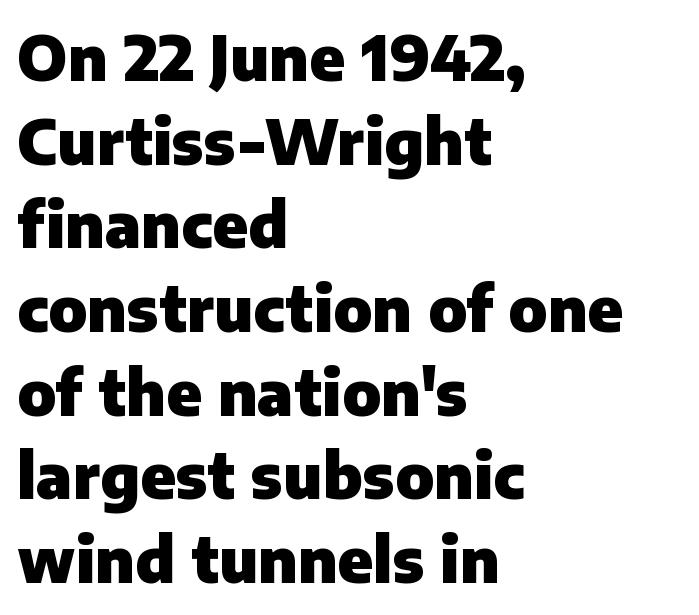
{"serif": "no", "italic": "no", "bold": "yes", "weight": "heavy", "width": "normal", "stroke_contrast": "low", "x_height": "medium", "monospaced": "no", "underline": "no", "align": "left", "line_spacing": "normal", "line_spacing_ratio": 1.35, "letter_spacing": "normal", "letter_spacing_em": 0.0, "glyph_px": 62}
